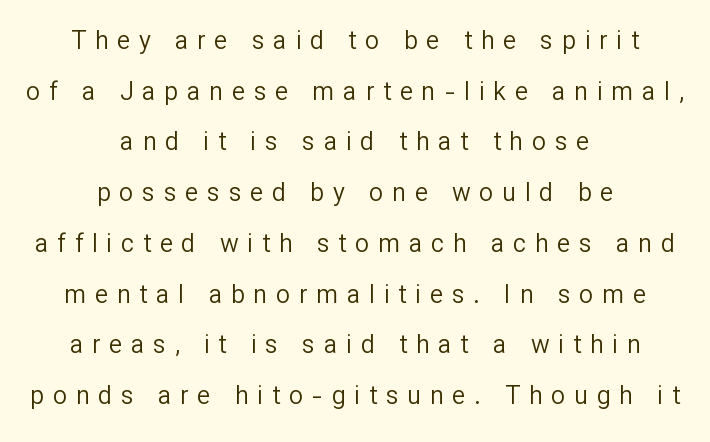
The image shows 25 px text type, upright; set centered, loose line spacing (2.03x), unusually wide letter spacing (+0.35 em), not underlined.
